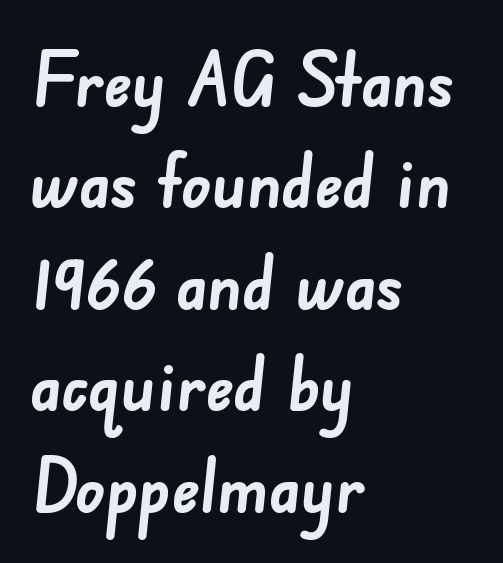
{"serif": "no", "bold": "yes", "weight": "semibold", "width": "normal", "stroke_contrast": "low", "x_height": "small", "monospaced": "no", "underline": "no", "align": "left", "line_spacing": "normal", "line_spacing_ratio": 1.39, "letter_spacing": "normal", "letter_spacing_em": 0.0, "glyph_px": 73}
